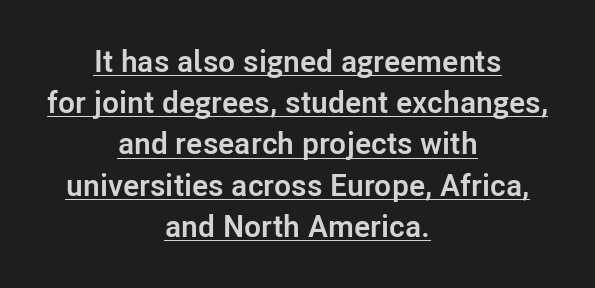
{"serif": "no", "italic": "no", "bold": "yes", "weight": "semibold", "width": "normal", "stroke_contrast": "low", "x_height": "medium", "monospaced": "no", "underline": "yes", "align": "center", "line_spacing": "normal", "line_spacing_ratio": 1.33, "letter_spacing": "normal", "letter_spacing_em": 0.0, "glyph_px": 31}
